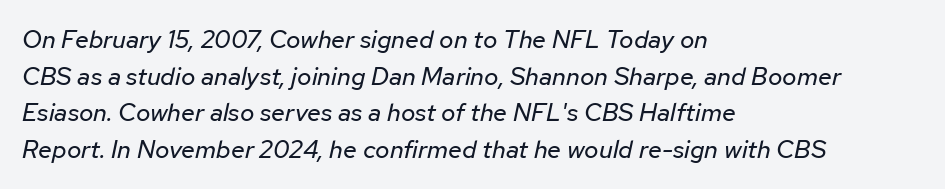
The image shows 25 px text type, italic (leaning right); set left-aligned, normal line spacing (1.47x), normal letter spacing, not underlined.
